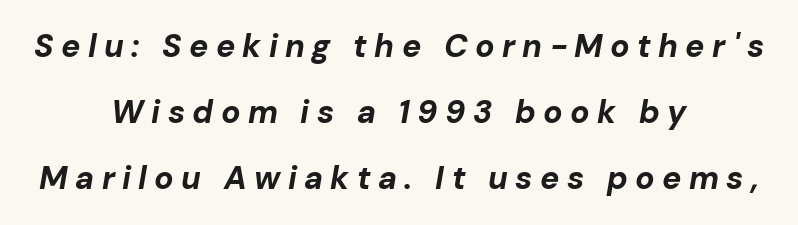
The image shows 32 px bold type, italic (leaning right); set centered, loose line spacing (2.07x), unusually wide letter spacing (+0.23 em), not underlined; low stroke contrast and a medium x-height.
